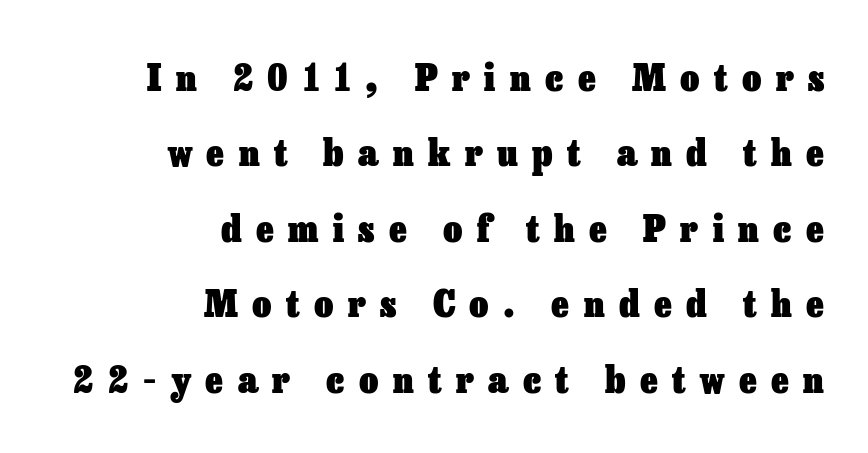
Q: Is the text bold? A: Yes.
Q: Is the text italic (slanted)? A: No, it is upright.
Q: Is the text underlined? A: No.
Q: How is the paragraph aligned? A: Right-aligned.
Q: Is the spacing between letters normal or unusually wide? A: Unusually wide.
Q: Is the spacing between lines tight, normal or loose? A: Loose.
Q: Width (condensed, normal, or wide)? A: Normal.
Q: Stroke contrast? A: Low.
Q: x-height? A: Medium.
Q: Monospaced? A: No.
